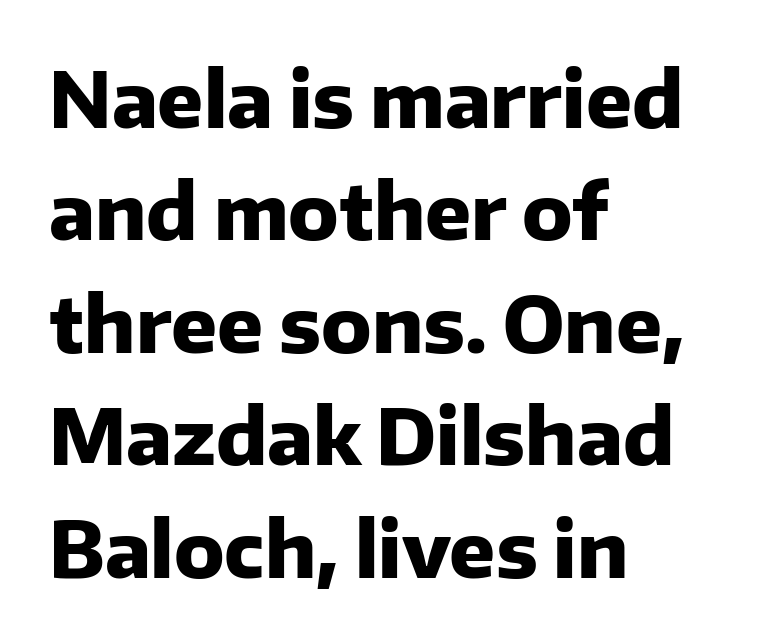
The image shows 76 px heavy sans-serif type, upright; set left-aligned, normal line spacing (1.48x), normal letter spacing, not underlined; low stroke contrast and a medium x-height.
